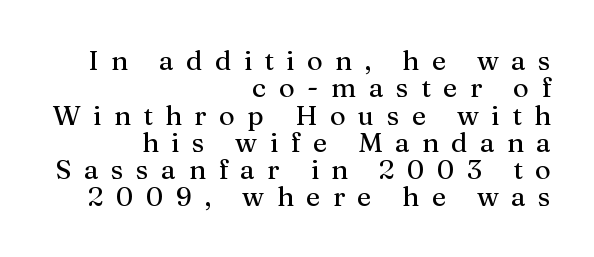
{"italic": "no", "underline": "no", "align": "right", "line_spacing": "tight", "line_spacing_ratio": 1.01, "letter_spacing": "wide", "letter_spacing_em": 0.46, "glyph_px": 27}
